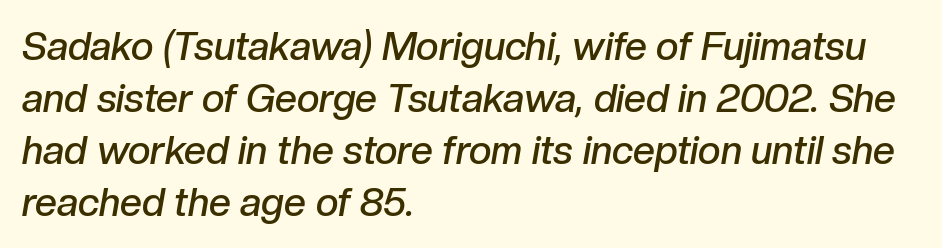
{"italic": "yes", "lean": "right", "slant_degrees": 10, "bold": "semi", "weight": "semibold", "width": "normal", "stroke_contrast": "low", "x_height": "medium", "monospaced": "no", "underline": "no", "align": "left", "line_spacing": "normal", "line_spacing_ratio": 1.33, "letter_spacing": "normal", "letter_spacing_em": 0.0, "glyph_px": 39}
